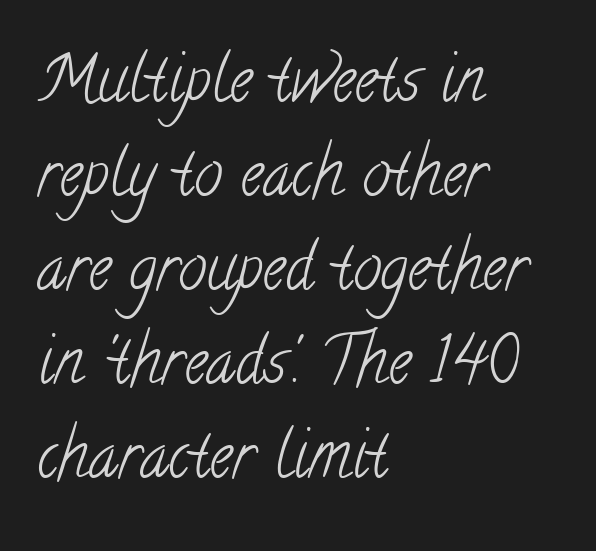
Q: Is the text bold? A: No.
Q: Is the text underlined? A: No.
Q: How is the paragraph aligned? A: Left-aligned.
Q: Is the spacing between letters normal or unusually wide? A: Normal.
Q: Is the spacing between lines tight, normal or loose? A: Normal.
Q: Width (condensed, normal, or wide)? A: Condensed.
Q: Stroke contrast? A: Low.
Q: x-height? A: Small.
Q: Monospaced? A: No.
